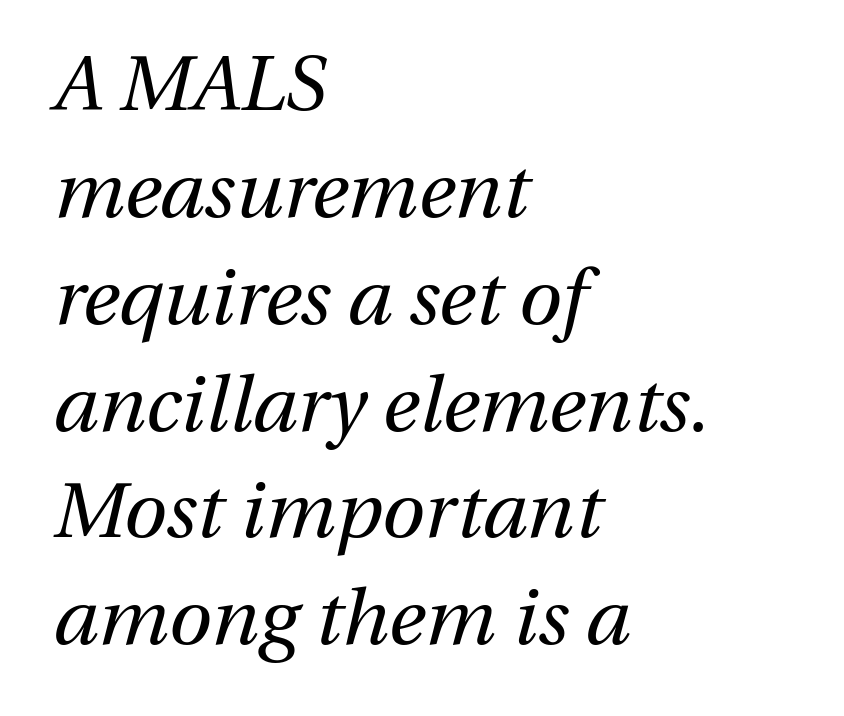
The image shows 78 px regular-weight type, italic (leaning right); set left-aligned, normal line spacing (1.37x), normal letter spacing, not underlined; medium stroke contrast and a medium x-height.
